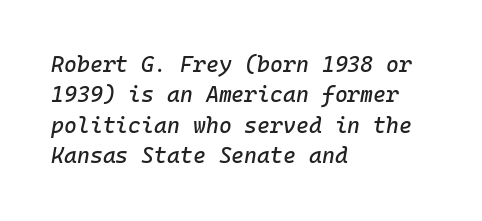
The foot of each line stays bare and open. What stands out about the letter spacing? Nothing — it is the standard amount. The rendering uses a moderate line-height, typical for paragraphs. Line beginnings align vertically; line endings do not.
